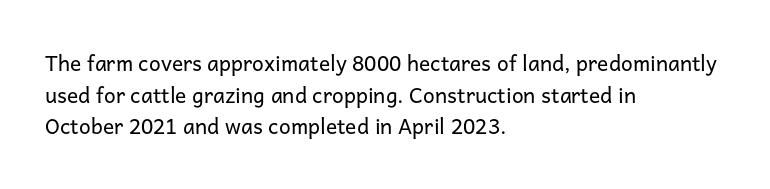
The image shows 21 px text type, upright; set left-aligned, normal line spacing (1.51x), normal letter spacing, not underlined.
